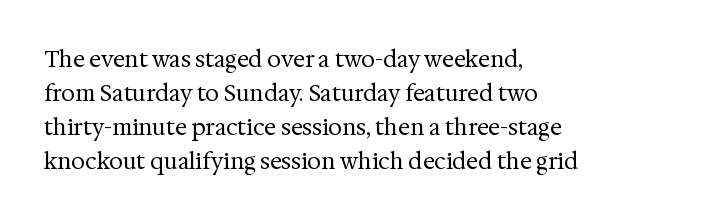
{"italic": "no", "bold": "no", "underline": "no", "align": "left", "line_spacing": "normal", "line_spacing_ratio": 1.54, "letter_spacing": "normal", "letter_spacing_em": 0.0, "glyph_px": 22}
